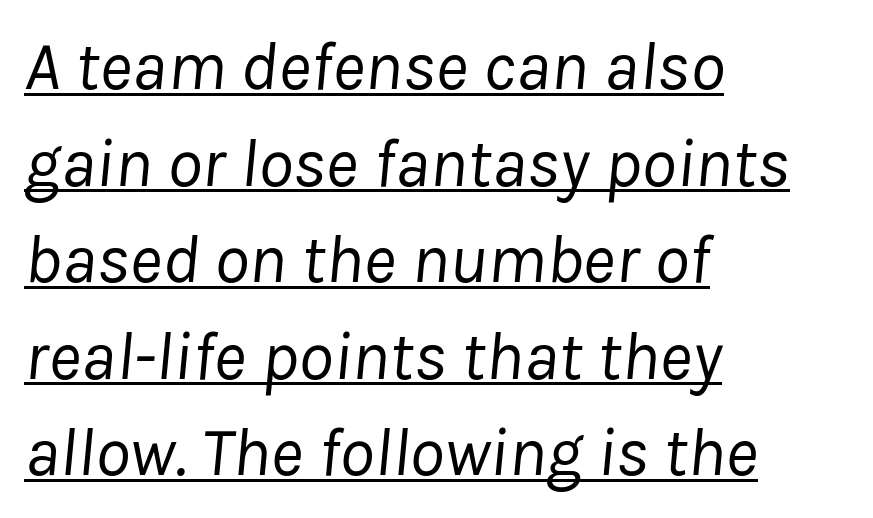
Q: Is the text bold? A: No.
Q: Is the text italic (slanted)? A: Yes, it leans right by about 8 degrees.
Q: Is the text underlined? A: Yes.
Q: How is the paragraph aligned? A: Left-aligned.
Q: Is the spacing between letters normal or unusually wide? A: Normal.
Q: Is the spacing between lines tight, normal or loose? A: Normal.
Q: Width (condensed, normal, or wide)? A: Normal.
Q: Stroke contrast? A: Low.
Q: x-height? A: Medium.
Q: Monospaced? A: No.
